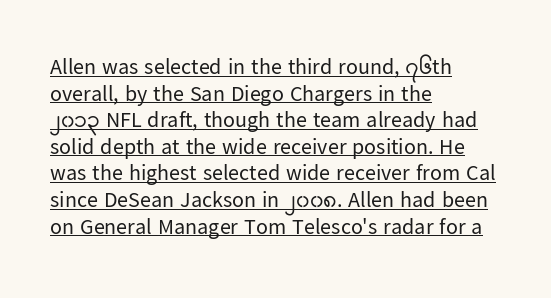
Posture: vertical. Leftover space on each line is placed entirely after the last word. In terms of letterspacing, this is plain default setting. Beneath each row of characters lies a ruled line.
